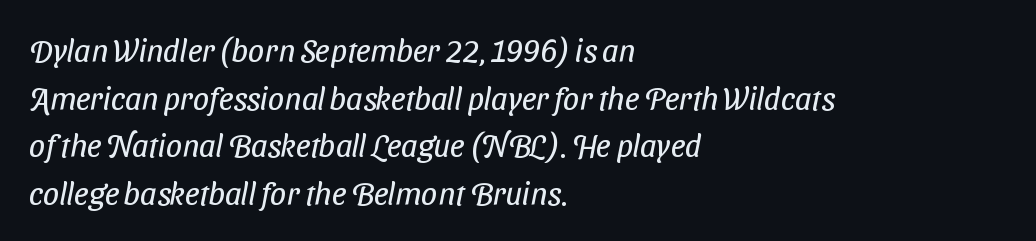
The image shows 32 px regular-weight, condensed sans-serif type; set left-aligned, normal line spacing (1.49x), normal letter spacing, not underlined; low stroke contrast and a medium x-height.
